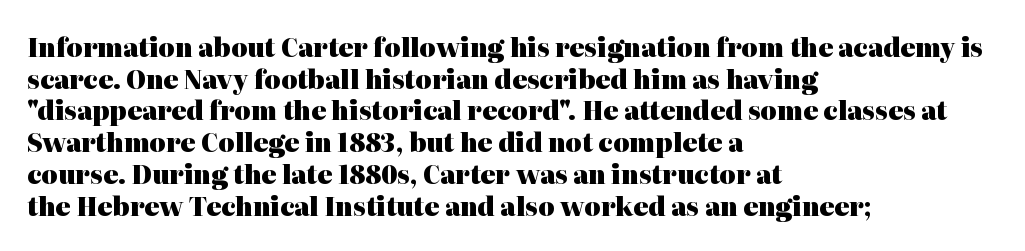
Q: Is the text bold? A: Yes.
Q: Is the text italic (slanted)? A: No, it is upright.
Q: Is the text underlined? A: No.
Q: How is the paragraph aligned? A: Left-aligned.
Q: Is the spacing between letters normal or unusually wide? A: Normal.
Q: Is the spacing between lines tight, normal or loose? A: Normal.
